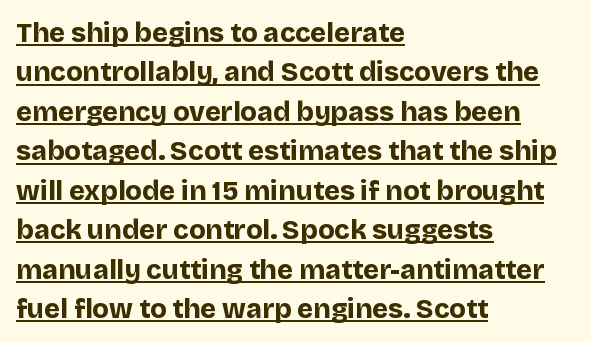
Q: Is the text bold? A: Yes.
Q: Is the text italic (slanted)? A: No, it is upright.
Q: Is the text underlined? A: Yes.
Q: How is the paragraph aligned? A: Left-aligned.
Q: Is the spacing between letters normal or unusually wide? A: Normal.
Q: Is the spacing between lines tight, normal or loose? A: Normal.
